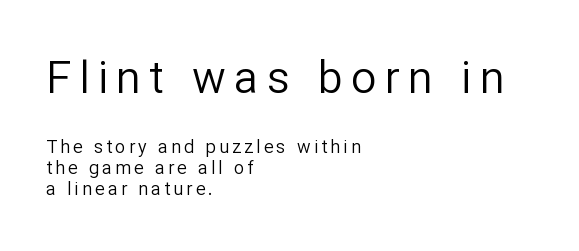
{"serif": "no", "italic": "no", "bold": "no", "weight": "regular", "width": "normal", "stroke_contrast": "low", "x_height": "medium", "monospaced": "no", "underline": "no", "align": "left", "line_spacing_ratio": 1.16, "larger_block": "first", "size_ratio": 2.5, "glyph_px": 45}
